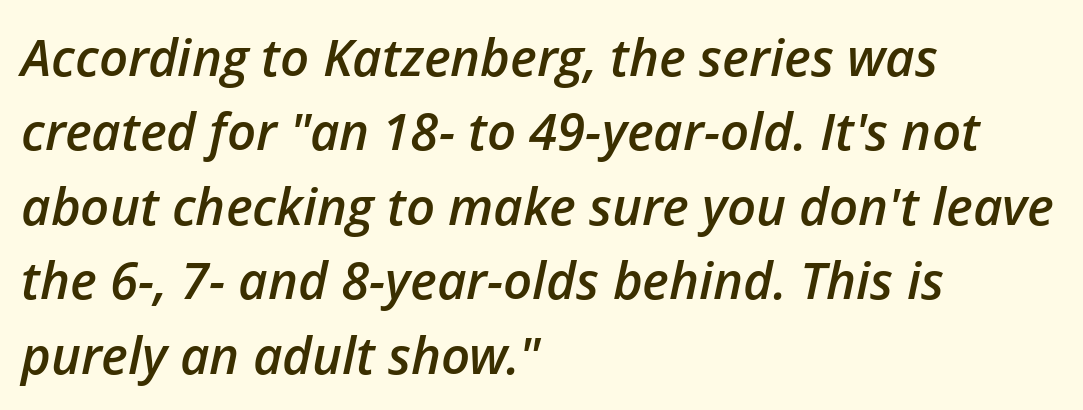
The image shows 51 px semibold type, italic (leaning right); set left-aligned, normal line spacing (1.46x), normal letter spacing, not underlined; low stroke contrast and a medium x-height.
